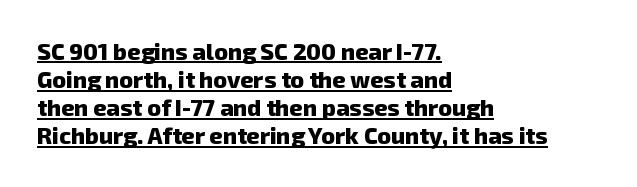
Q: Is the text bold? A: Yes.
Q: Is the text underlined? A: Yes.
Q: How is the paragraph aligned? A: Left-aligned.
Q: Is the spacing between letters normal or unusually wide? A: Normal.
